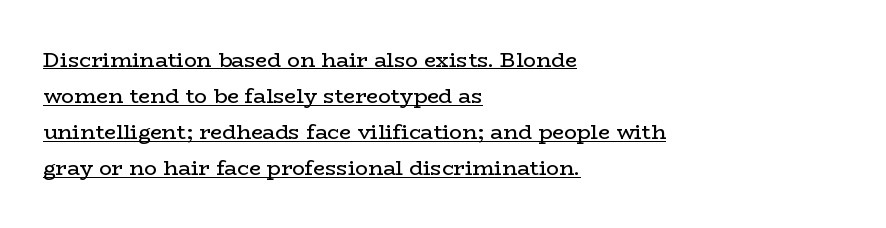
{"italic": "no", "bold": "no", "underline": "yes", "align": "left", "line_spacing_ratio": 1.72, "letter_spacing": "normal", "letter_spacing_em": 0.0, "glyph_px": 21}
